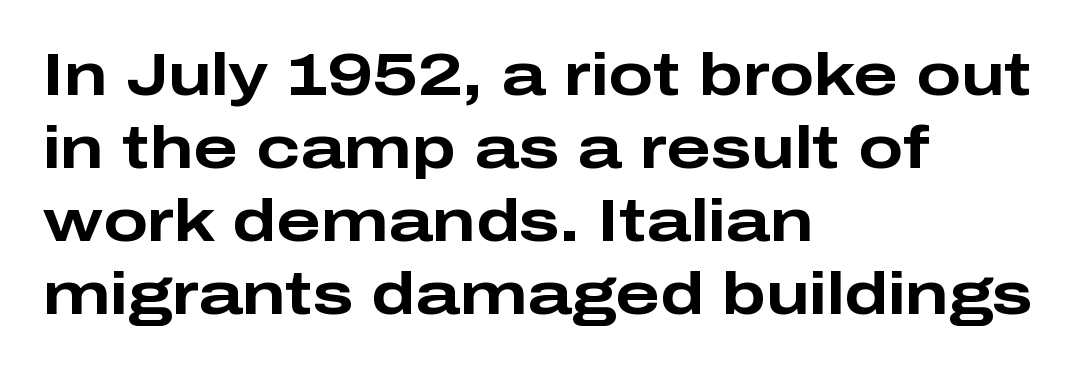
{"serif": "no", "italic": "no", "bold": "yes", "weight": "bold", "width": "wide", "stroke_contrast": "low", "x_height": "medium", "monospaced": "no", "underline": "no", "align": "left", "line_spacing_ratio": 1.24, "letter_spacing": "normal", "letter_spacing_em": 0.0, "glyph_px": 59}
